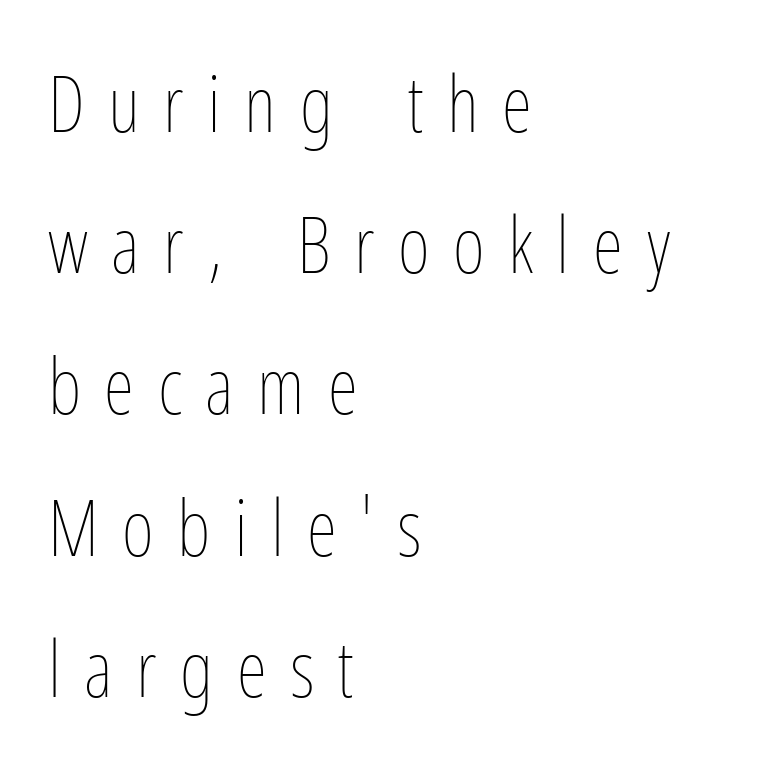
The image shows 78 px thin, condensed type, upright; set left-aligned, line spacing 1.81x, unusually wide letter spacing (+0.3 em), not underlined; low stroke contrast and a medium x-height.
